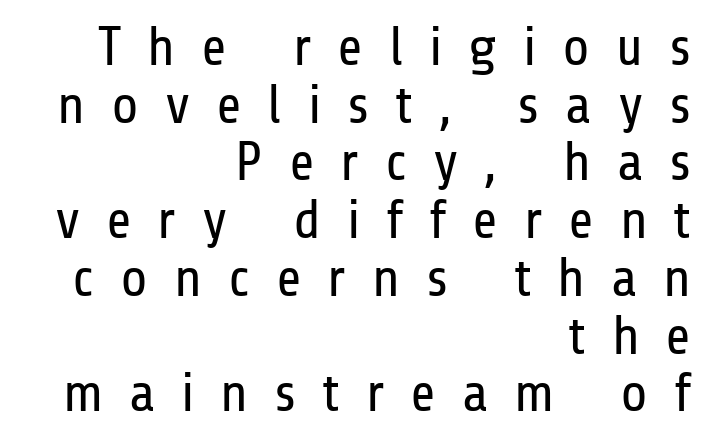
Serif or sans? Sans — the stroke terminals are bare. Here the designer chose a conventional face with non-uniform glyph widths. Which margin do the lines hug? The right one — the left edge is uneven. Quick note: underline off.
